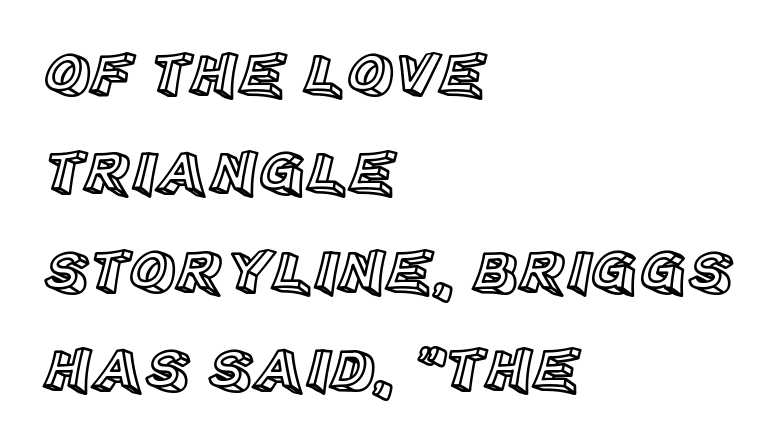
{"width": "normal", "x_height": "large", "monospaced": "no", "underline": "no", "align": "left", "line_spacing": "normal", "line_spacing_ratio": 1.56, "letter_spacing": "normal", "letter_spacing_em": 0.0, "glyph_px": 63}
